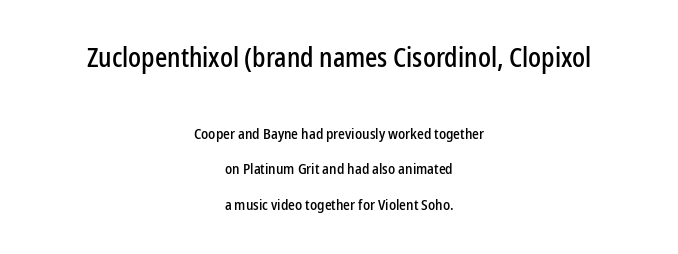
{"italic": "no", "underline": "no", "align": "center", "line_spacing": "loose", "line_spacing_ratio": 2.35, "letter_spacing": "normal", "letter_spacing_em": 0.0, "larger_block": "first", "size_ratio": 1.8, "glyph_px": 27}
